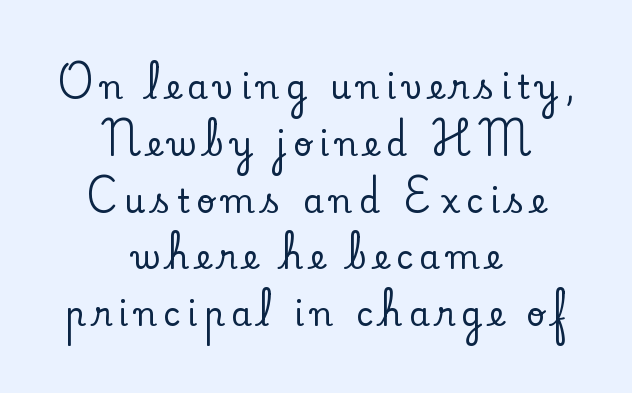
Q: Is the text italic (slanted)? A: No, it is upright.
Q: Is the typeface a serif or a sans-serif typeface? A: Serif.
Q: Is the text underlined? A: No.
Q: How is the paragraph aligned? A: Centered.
Q: Is the spacing between letters normal or unusually wide? A: Unusually wide.
Q: Width (condensed, normal, or wide)? A: Normal.
Q: Stroke contrast? A: Low.
Q: x-height? A: Small.
Q: Monospaced? A: No.
